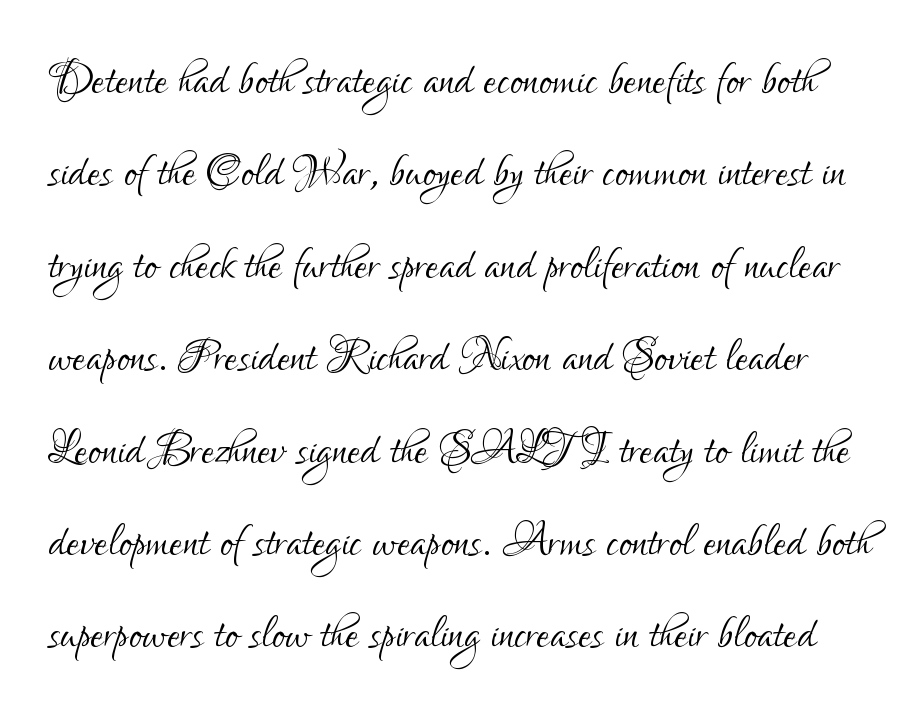
The image shows 60 px light, condensed sans-serif type; set normal line spacing (1.54x), normal letter spacing, not underlined; low stroke contrast and a small x-height.
